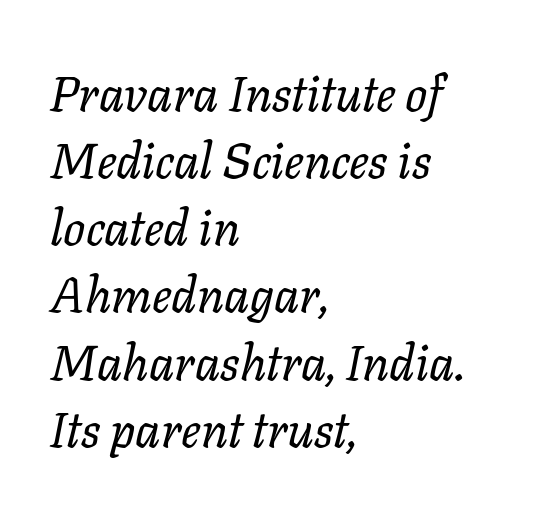
Q: Is the text bold? A: No.
Q: Is the text italic (slanted)? A: Yes, it leans right by about 11 degrees.
Q: Is the text underlined? A: No.
Q: How is the paragraph aligned? A: Left-aligned.
Q: Is the spacing between letters normal or unusually wide? A: Normal.
Q: Is the spacing between lines tight, normal or loose? A: Normal.
Q: Width (condensed, normal, or wide)? A: Normal.
Q: Stroke contrast? A: Low.
Q: x-height? A: Medium.
Q: Monospaced? A: No.
